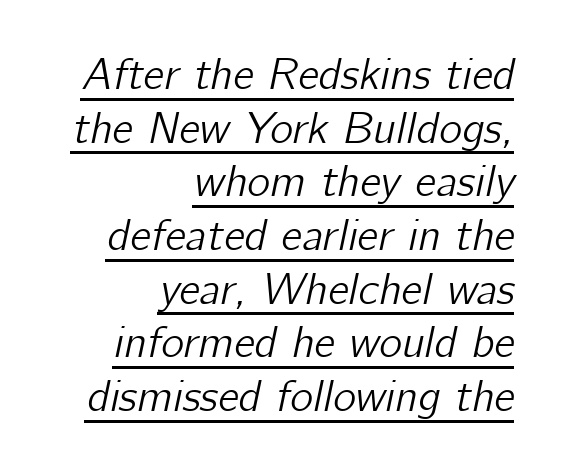
This sample has the flowing, uneven cadence of proportional lettering. No extra tracking has been applied to these lines. The whole block is typeset with a tilt. A baseline rule has been typeset under these characters. Is the block centered? No — it sits flush against the right margin.
